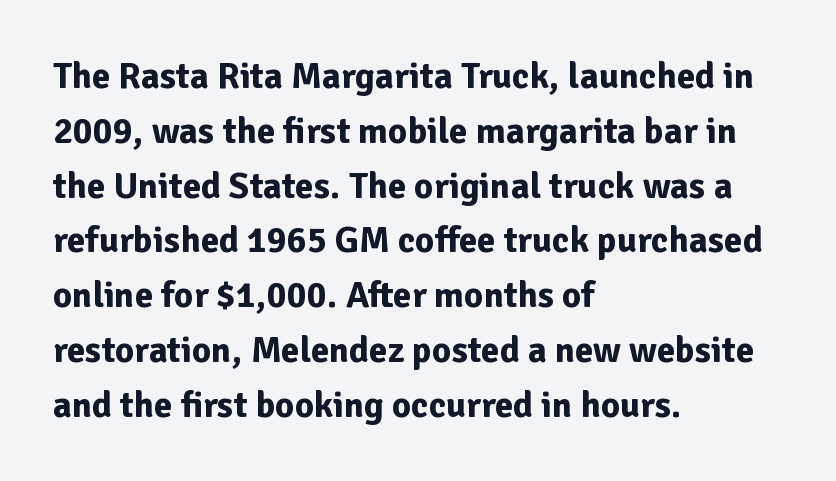
{"serif": "no", "italic": "no", "bold": "yes", "weight": "bold", "width": "normal", "stroke_contrast": "low", "x_height": "medium", "monospaced": "no", "underline": "no", "align": "left", "line_spacing": "normal", "line_spacing_ratio": 1.48, "letter_spacing": "normal", "letter_spacing_em": 0.0, "glyph_px": 37}
